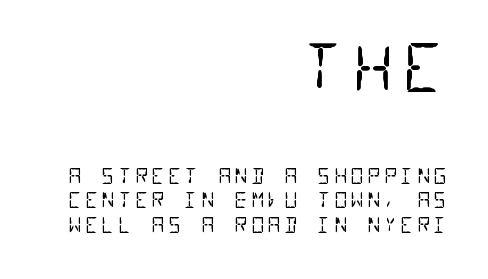
The image shows 64 px regular-weight, condensed sans-serif type, monospaced; set right-aligned, line spacing 1.18x, not underlined; the first (top) block is 3.05x larger; low stroke contrast and a large x-height.
